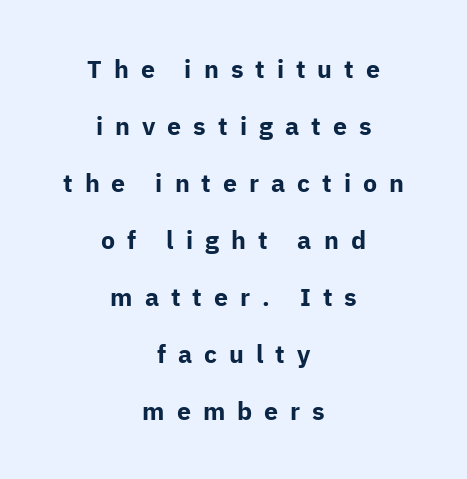
Q: Is the text bold? A: Yes.
Q: Is the text italic (slanted)? A: No, it is upright.
Q: Is the text underlined? A: No.
Q: How is the paragraph aligned? A: Centered.
Q: Is the spacing between letters normal or unusually wide? A: Unusually wide.
Q: Is the spacing between lines tight, normal or loose? A: Loose.
